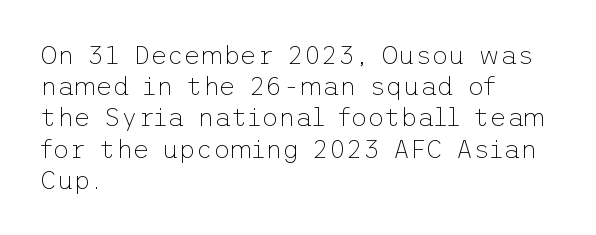
{"italic": "no", "bold": "no", "underline": "no", "align": "left", "line_spacing_ratio": 1.2, "letter_spacing": "normal", "letter_spacing_em": 0.0, "glyph_px": 26}
